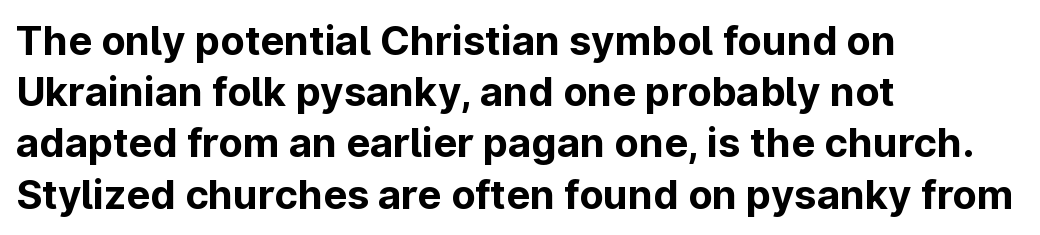
{"serif": "no", "italic": "no", "bold": "yes", "weight": "bold", "width": "normal", "stroke_contrast": "low", "x_height": "medium", "monospaced": "no", "underline": "no", "align": "left", "line_spacing": "normal", "line_spacing_ratio": 1.28, "letter_spacing": "normal", "letter_spacing_em": 0.0, "glyph_px": 40}
